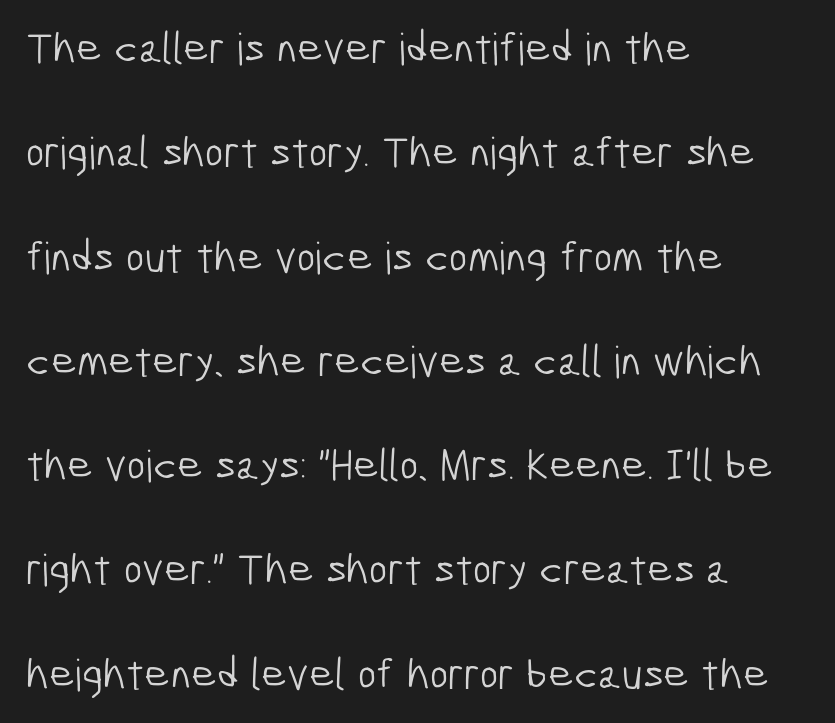
Spacing between characters is what you'd get straight out of the box. Notice the wide empty band between every row — that's loose leading. Short and long lines alike share a common starting point at left. To sum up the face: it is a sans, with no serifs. The weight tops out at a normal text grade. You could not count columns in this text — the font is proportionally spaced.
